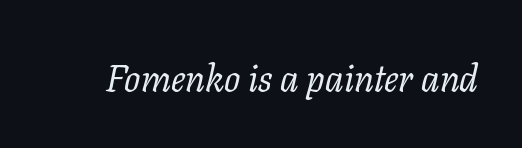
Type without underlining. Yep, those are serifs on the letters. Think of a printed novel: that variable character pitch is what you see here. Stroke thickness stays within the range of a standard reading face or lighter.
